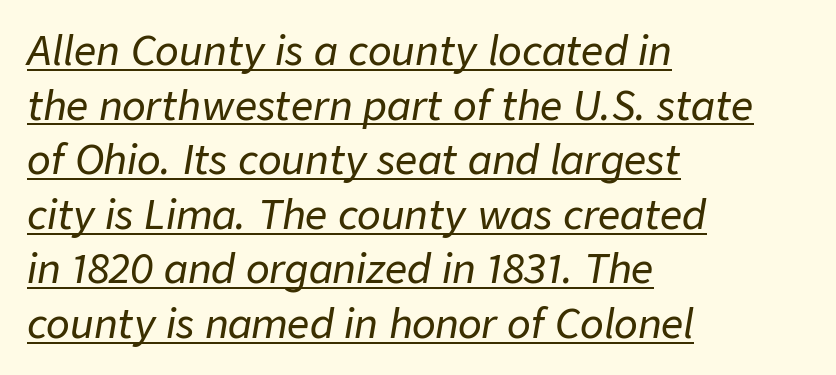
If you drew a line through each stem, it would be angled. What stands out about the letter spacing? Nothing — it is the standard amount. Looks like regular typesetting: each glyph gets only the width it needs. In designer terms, the underline attribute is active on this setting.
